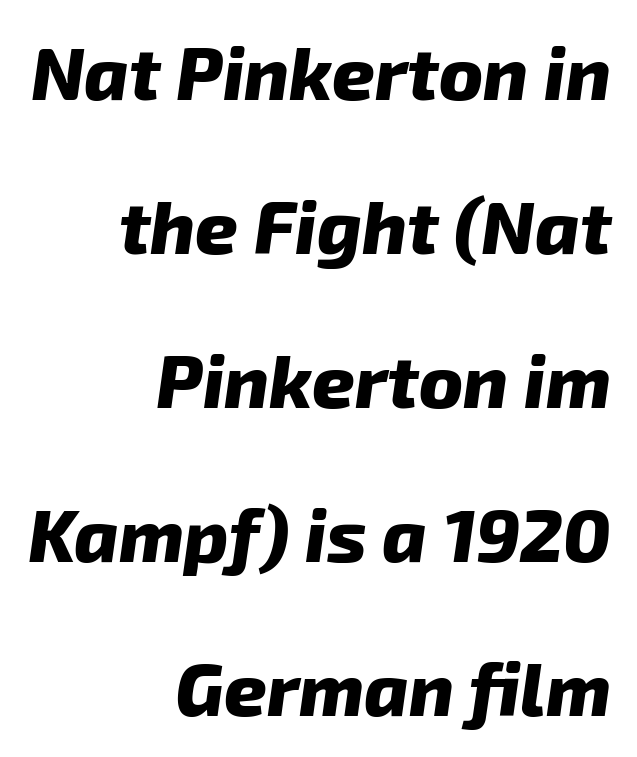
The image shows 74 px heavy type, italic (leaning right); set right-aligned, loose line spacing (2.08x), normal letter spacing, not underlined; low stroke contrast and a medium x-height.
